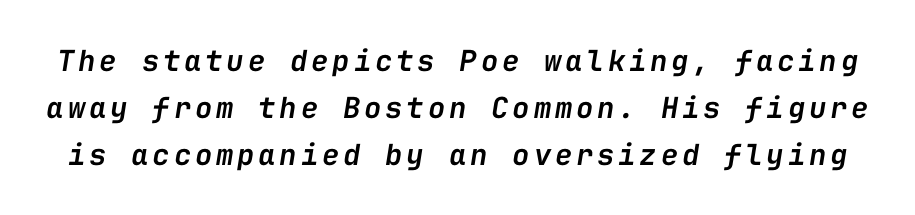
{"italic": "yes", "lean": "right", "slant_degrees": 9, "bold": "semi", "weight": "semibold", "width": "normal", "stroke_contrast": "low", "x_height": "medium", "monospaced": "yes", "underline": "no", "line_spacing": "normal", "line_spacing_ratio": 1.62, "glyph_px": 29}
